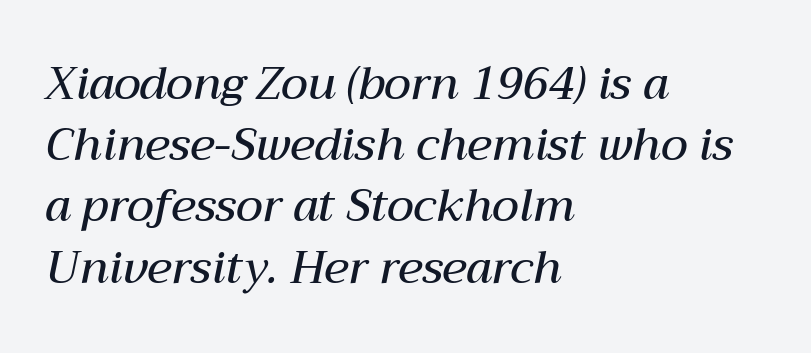
{"italic": "yes", "lean": "right", "slant_degrees": 12, "bold": "semi", "weight": "semibold", "width": "normal", "stroke_contrast": "medium", "x_height": "medium", "monospaced": "no", "underline": "no", "align": "left", "line_spacing": "normal", "line_spacing_ratio": 1.36, "letter_spacing": "normal", "letter_spacing_em": 0.0, "glyph_px": 45}
